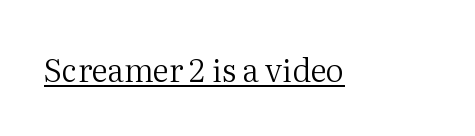
{"serif": "yes", "italic": "no", "bold": "no", "weight": "regular", "width": "normal", "stroke_contrast": "medium", "x_height": "medium", "monospaced": "no", "underline": "yes", "letter_spacing": "normal", "letter_spacing_em": 0.0, "glyph_px": 32}
